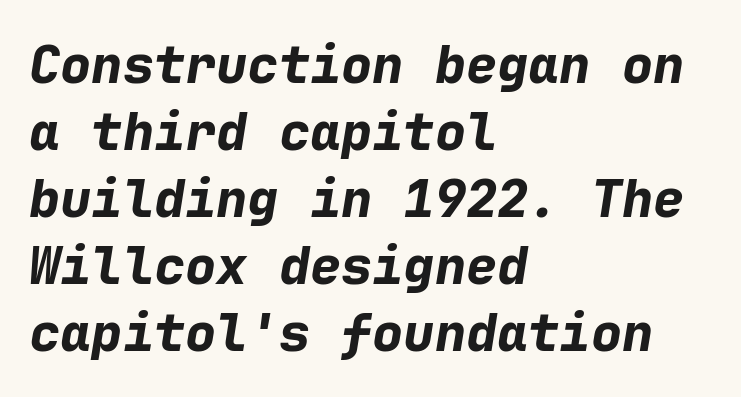
The image shows 52 px bold type, italic (leaning right), monospaced; set left-aligned, normal line spacing (1.29x), normal letter spacing, not underlined; low stroke contrast and a medium x-height.
